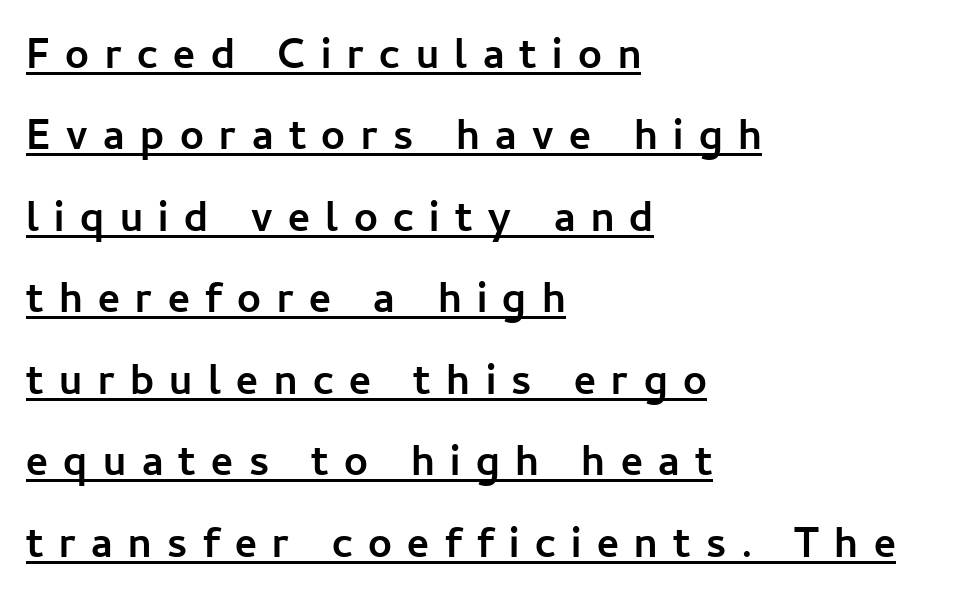
{"serif": "no", "italic": "no", "bold": "yes", "weight": "semibold", "width": "normal", "stroke_contrast": "low", "x_height": "medium", "monospaced": "no", "underline": "yes", "align": "left", "line_spacing": "loose", "line_spacing_ratio": 1.94, "letter_spacing": "wide", "letter_spacing_em": 0.37, "glyph_px": 42}
